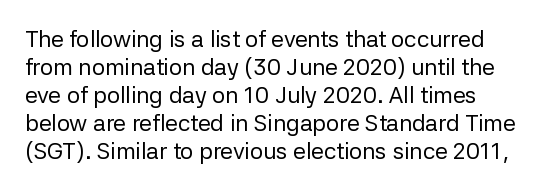
Q: Is the text bold? A: No.
Q: Is the text italic (slanted)? A: No, it is upright.
Q: Is the text underlined? A: No.
Q: How is the paragraph aligned? A: Left-aligned.
Q: Is the spacing between letters normal or unusually wide? A: Normal.
